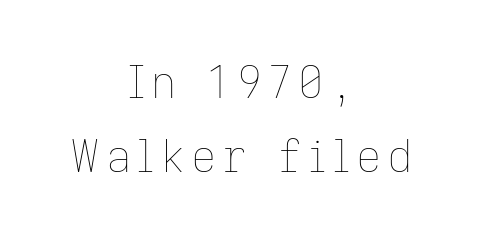
Compared with typical paragraphs, the rows here are spaced about the same. A typesetter would mark this as roman, not italic. Any mark beneath the type? The region is blank. Counters stay open thanks to moderate or lighter strokes. The paragraph has two soft edges and a firm central axis.
